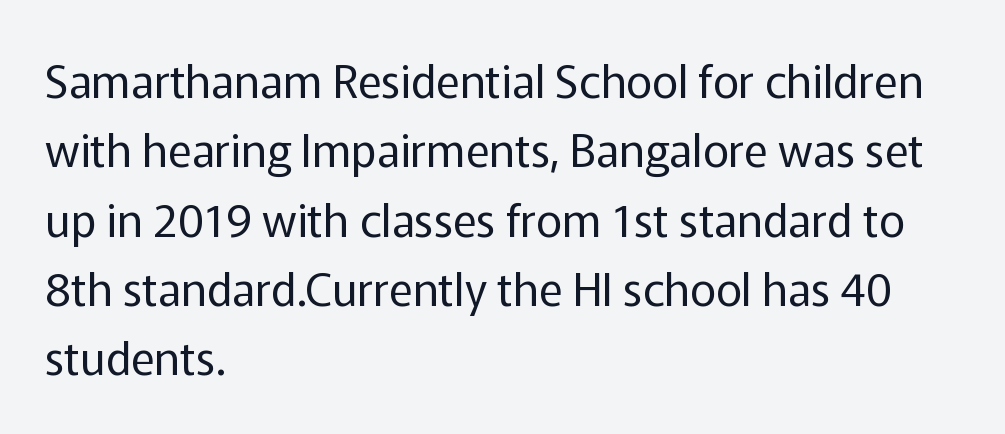
{"serif": "no", "italic": "no", "bold": "no", "weight": "regular", "width": "normal", "stroke_contrast": "low", "x_height": "medium", "monospaced": "no", "underline": "no", "align": "left", "line_spacing": "normal", "line_spacing_ratio": 1.54, "letter_spacing": "normal", "letter_spacing_em": 0.0, "glyph_px": 45}
